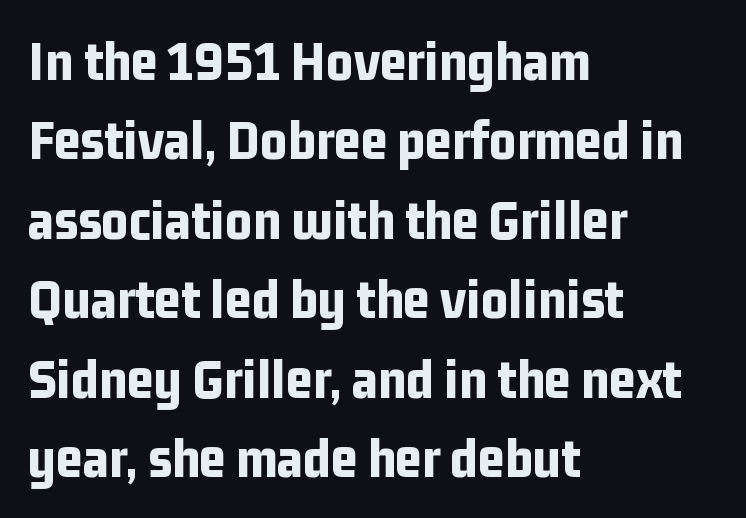
Q: Is the text bold? A: Yes.
Q: Is the text italic (slanted)? A: No, it is upright.
Q: Is the typeface a serif or a sans-serif typeface? A: Sans-serif.
Q: Is the text underlined? A: No.
Q: How is the paragraph aligned? A: Left-aligned.
Q: Is the spacing between letters normal or unusually wide? A: Normal.
Q: Is the spacing between lines tight, normal or loose? A: Normal.
Q: Width (condensed, normal, or wide)? A: Condensed.
Q: Stroke contrast? A: Low.
Q: x-height? A: Medium.
Q: Monospaced? A: No.
